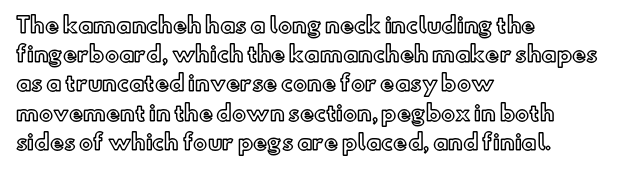
The image shows 21 px text type, upright; set left-aligned, normal line spacing (1.39x), normal letter spacing, not underlined.
